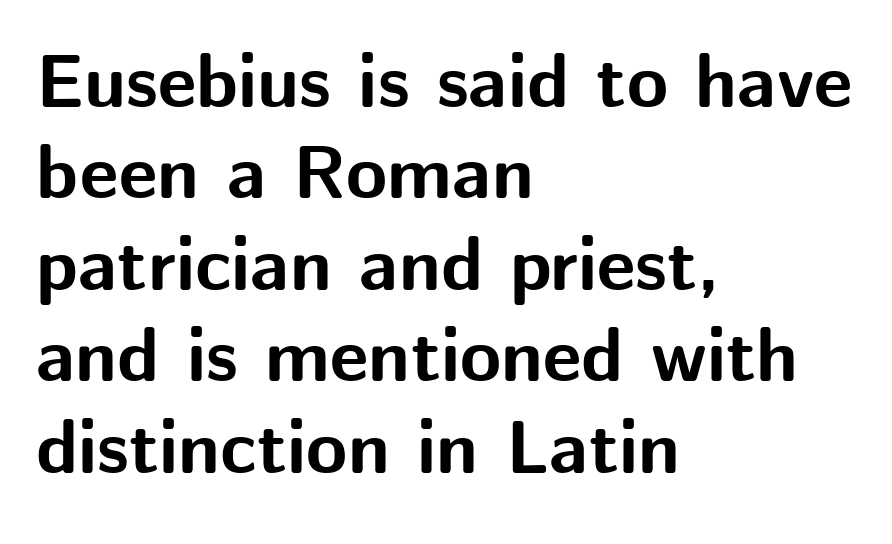
{"serif": "no", "italic": "no", "bold": "yes", "weight": "bold", "width": "normal", "stroke_contrast": "medium", "x_height": "medium", "monospaced": "no", "underline": "no", "align": "left", "line_spacing_ratio": 1.22, "letter_spacing": "normal", "letter_spacing_em": 0.0, "glyph_px": 75}
